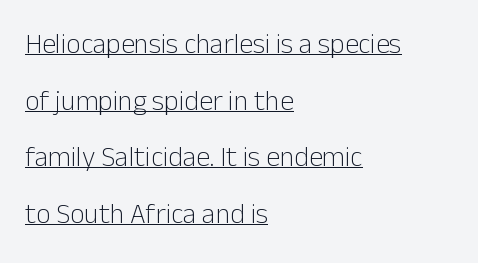
Q: Is the text bold? A: No.
Q: Is the text italic (slanted)? A: No, it is upright.
Q: Is the typeface a serif or a sans-serif typeface? A: Sans-serif.
Q: Is the text underlined? A: Yes.
Q: How is the paragraph aligned? A: Left-aligned.
Q: Is the spacing between letters normal or unusually wide? A: Normal.
Q: Is the spacing between lines tight, normal or loose? A: Loose.
Q: Width (condensed, normal, or wide)? A: Normal.
Q: Stroke contrast? A: Low.
Q: x-height? A: Medium.
Q: Monospaced? A: No.
